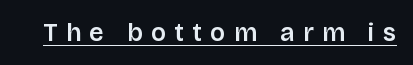
The image shows 25 px text type, upright; set unusually wide letter spacing (+0.34 em), underlined.
